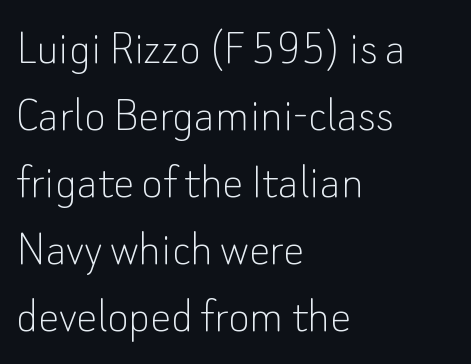
{"serif": "no", "italic": "no", "bold": "no", "weight": "thin", "width": "normal", "stroke_contrast": "low", "x_height": "small", "monospaced": "no", "underline": "no", "align": "left", "line_spacing": "normal", "line_spacing_ratio": 1.29, "letter_spacing": "normal", "letter_spacing_em": 0.0, "glyph_px": 52}
